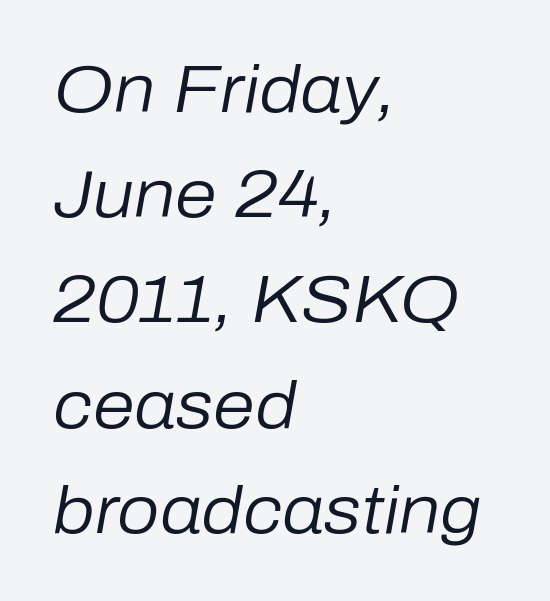
{"italic": "yes", "lean": "right", "slant_degrees": 10, "bold": "no", "weight": "regular", "width": "normal", "stroke_contrast": "low", "x_height": "medium", "monospaced": "no", "underline": "no", "align": "left", "line_spacing": "normal", "line_spacing_ratio": 1.57, "letter_spacing": "normal", "letter_spacing_em": 0.0, "glyph_px": 67}
